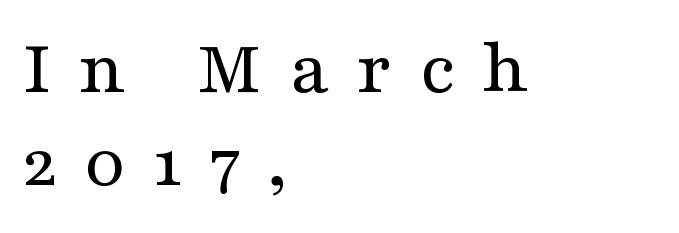
Q: Is the text bold? A: No.
Q: Is the text italic (slanted)? A: No, it is upright.
Q: Is the typeface a serif or a sans-serif typeface? A: Serif.
Q: Is the text underlined? A: No.
Q: How is the paragraph aligned? A: Left-aligned.
Q: Is the spacing between letters normal or unusually wide? A: Unusually wide.
Q: Width (condensed, normal, or wide)? A: Wide.
Q: Stroke contrast? A: Medium.
Q: x-height? A: Medium.
Q: Monospaced? A: No.
